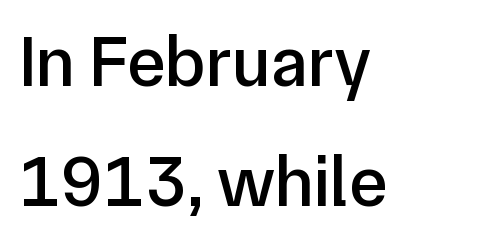
Every row of glyphs begins at an identical x-position on the left. Does the leading feel generous? No, just average. Letters rest on an invisible, unmarked baseline. No italicization has been applied; the sample stays upright. This sample uses plain, unmodified letter spacing.
